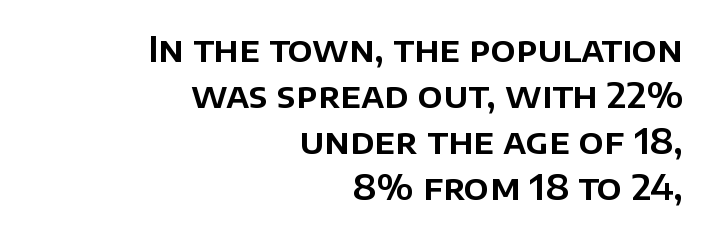
Compared with a flush-left layout, this one pins lines to the opposite, right side. Characters follow at the spacing the type designer built in. The foot of each line stays bare and open. Here the designer chose a conventional face with non-uniform glyph widths. This is sans-serif lettering, the kind often seen on screens and signage. The rendering uses a moderate line-height, typical for paragraphs.
